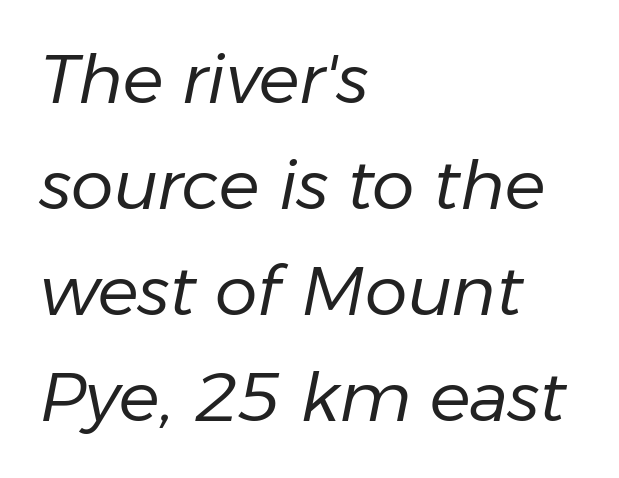
{"italic": "yes", "lean": "right", "slant_degrees": 11, "bold": "no", "weight": "regular", "width": "normal", "stroke_contrast": "low", "x_height": "medium", "monospaced": "no", "underline": "no", "align": "left", "line_spacing": "normal", "line_spacing_ratio": 1.56, "letter_spacing": "normal", "letter_spacing_em": 0.0, "glyph_px": 68}
